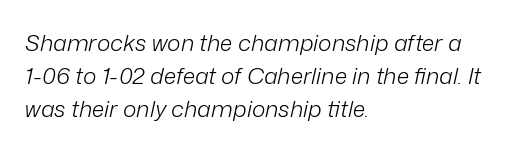
{"italic": "yes", "lean": "right", "slant_degrees": 12, "bold": "no", "underline": "no", "align": "left", "line_spacing": "normal", "line_spacing_ratio": 1.44, "letter_spacing": "normal", "letter_spacing_em": 0.0, "glyph_px": 23}
